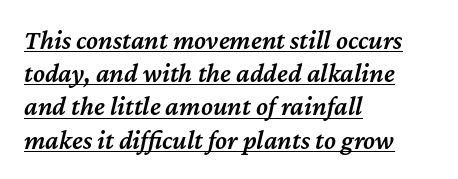
Q: Is the text bold? A: Semi-bold.
Q: Is the text italic (slanted)? A: Yes, it leans right by about 12 degrees.
Q: Is the text underlined? A: Yes.
Q: How is the paragraph aligned? A: Left-aligned.
Q: Is the spacing between letters normal or unusually wide? A: Normal.
